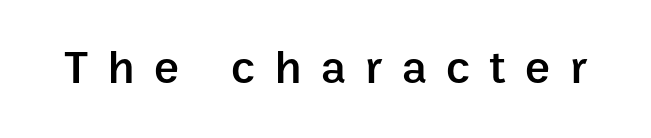
{"serif": "no", "italic": "no", "bold": "semi", "weight": "semibold", "width": "normal", "stroke_contrast": "low", "x_height": "medium", "monospaced": "no", "underline": "no", "letter_spacing": "wide", "letter_spacing_em": 0.42, "glyph_px": 47}
